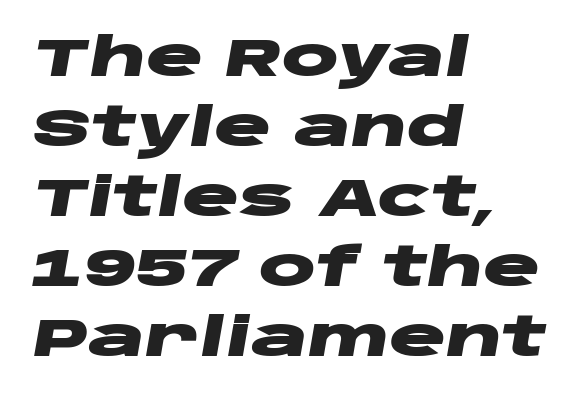
The axis of the letterforms is tilted away from vertical. Plain, unruled lines of type. Horizontal bands of white between lines are of average thickness. On the weight axis this lands at bold, roughly 700. Typeset ragged right — the left edge is the straight one. You could not count columns in this text — the font is proportionally spaced.
